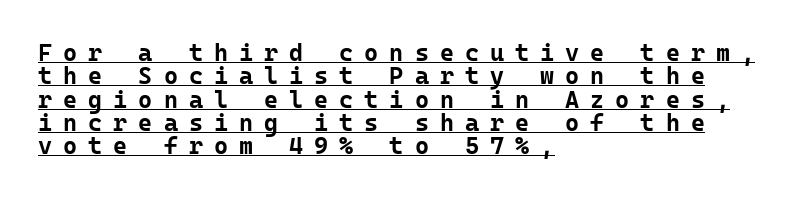
{"italic": "no", "bold": "yes", "underline": "yes", "align": "left", "line_spacing": "tight", "line_spacing_ratio": 0.97, "letter_spacing": "wide", "letter_spacing_em": 0.46, "glyph_px": 24}
